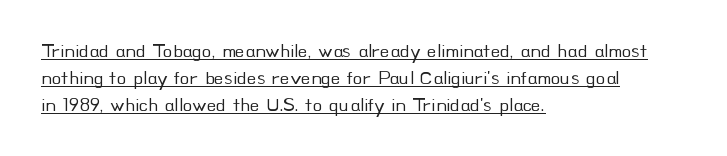
The image shows 20 px text type, upright; set left-aligned, normal line spacing (1.35x), normal letter spacing, underlined.
